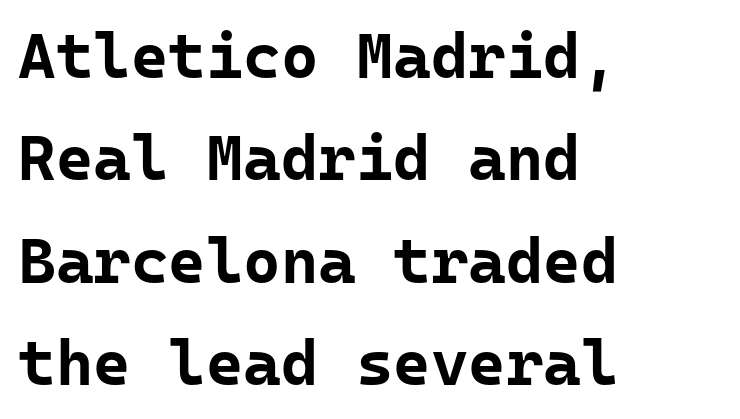
Q: Is the text bold? A: Yes.
Q: Is the text italic (slanted)? A: No, it is upright.
Q: Is the typeface a serif or a sans-serif typeface? A: Sans-serif.
Q: Is the text underlined? A: No.
Q: How is the paragraph aligned? A: Left-aligned.
Q: Is the spacing between letters normal or unusually wide? A: Normal.
Q: Is the spacing between lines tight, normal or loose? A: Normal.
Q: Width (condensed, normal, or wide)? A: Normal.
Q: Stroke contrast? A: Low.
Q: x-height? A: Medium.
Q: Monospaced? A: Yes.
